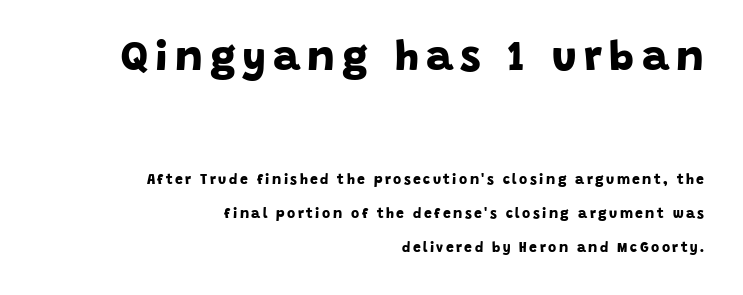
{"serif": "no", "bold": "yes", "weight": "bold", "width": "normal", "stroke_contrast": "low", "x_height": "large", "monospaced": "no", "underline": "no", "align": "right", "line_spacing": "loose", "line_spacing_ratio": 2.4, "larger_block": "first", "size_ratio": 3.0, "glyph_px": 42}
